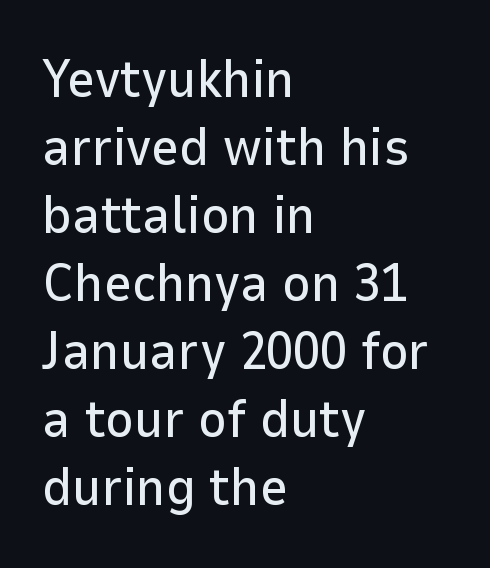
{"serif": "no", "italic": "no", "width": "normal", "stroke_contrast": "low", "x_height": "medium", "monospaced": "no", "underline": "no", "align": "left", "line_spacing": "normal", "line_spacing_ratio": 1.26, "letter_spacing": "normal", "letter_spacing_em": 0.0, "glyph_px": 54}
